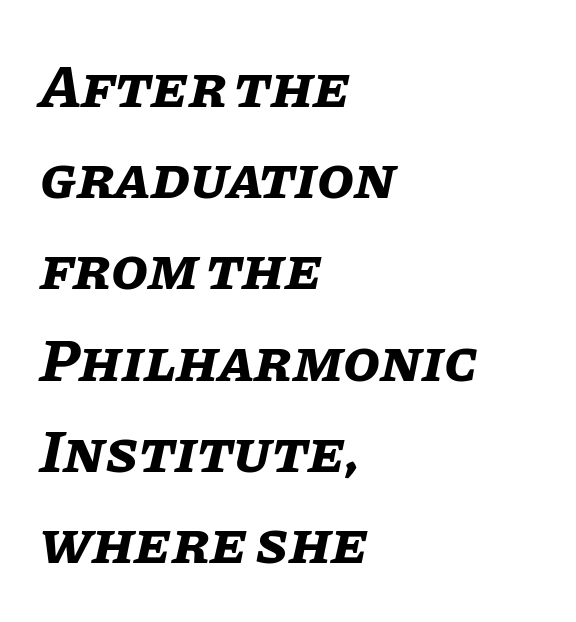
Q: Is the text bold? A: Yes.
Q: Is the text italic (slanted)? A: Yes, it leans right by about 11 degrees.
Q: Is the text underlined? A: No.
Q: How is the paragraph aligned? A: Left-aligned.
Q: Is the spacing between letters normal or unusually wide? A: Normal.
Q: Is the spacing between lines tight, normal or loose? A: Normal.
Q: Width (condensed, normal, or wide)? A: Normal.
Q: Stroke contrast? A: Low.
Q: x-height? A: Large.
Q: Monospaced? A: No.
